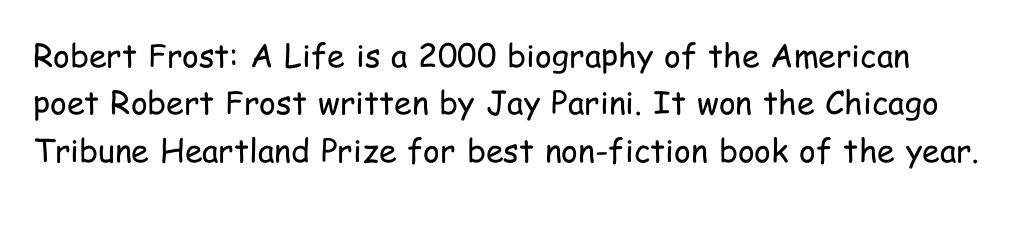
The specimen reads as upright at a glance. How are the letters spaced? Ordinarily, with no added tracking. Each letter's strokes conclude bluntly, with no projecting serifs. The face used here is proportionally spaced, like ordinary book or web type.
